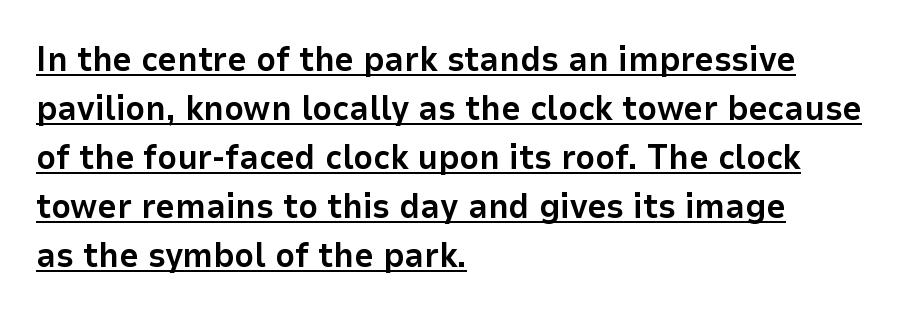
Q: Is the text bold? A: Yes.
Q: Is the text italic (slanted)? A: No, it is upright.
Q: Is the typeface a serif or a sans-serif typeface? A: Sans-serif.
Q: Is the text underlined? A: Yes.
Q: How is the paragraph aligned? A: Left-aligned.
Q: Is the spacing between letters normal or unusually wide? A: Normal.
Q: Is the spacing between lines tight, normal or loose? A: Normal.
Q: Width (condensed, normal, or wide)? A: Normal.
Q: Stroke contrast? A: Low.
Q: x-height? A: Medium.
Q: Monospaced? A: No.
